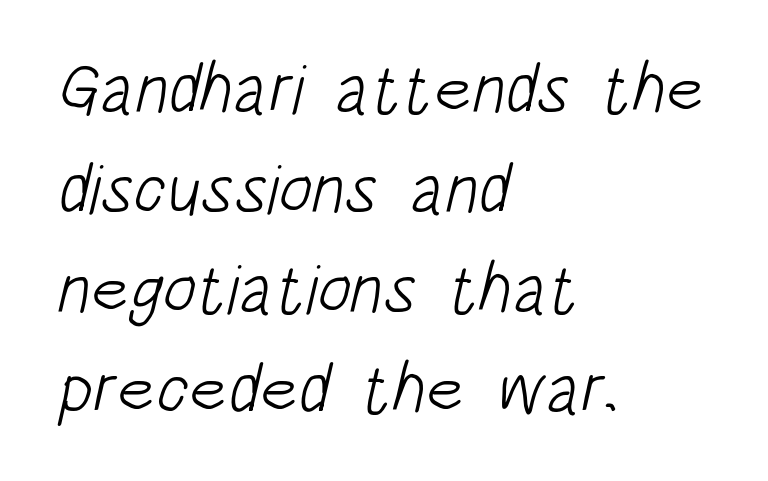
The image shows 70 px light, condensed sans-serif type; set left-aligned, normal line spacing (1.43x), normal letter spacing, not underlined; low stroke contrast and a large x-height.
